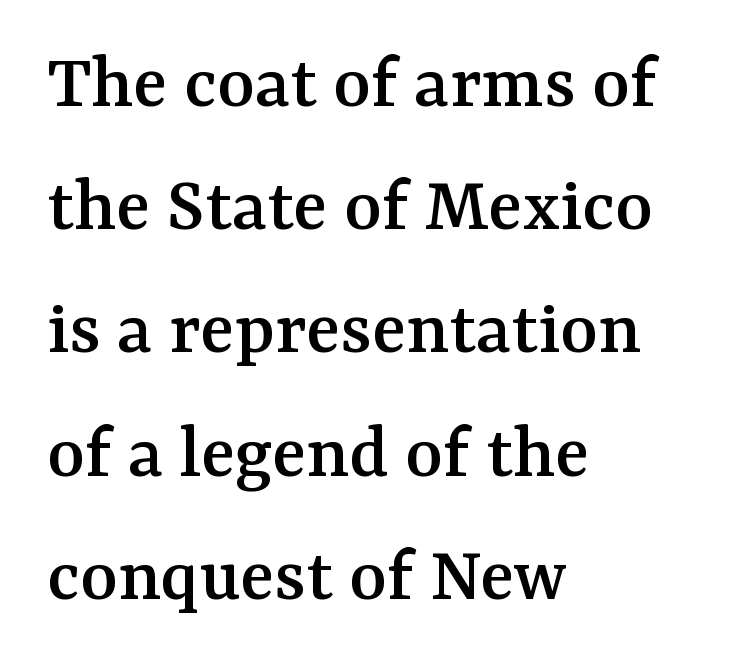
The image shows 80 px serif type, upright; set left-aligned, normal line spacing (1.54x), normal letter spacing, not underlined; medium stroke contrast and a medium x-height.
